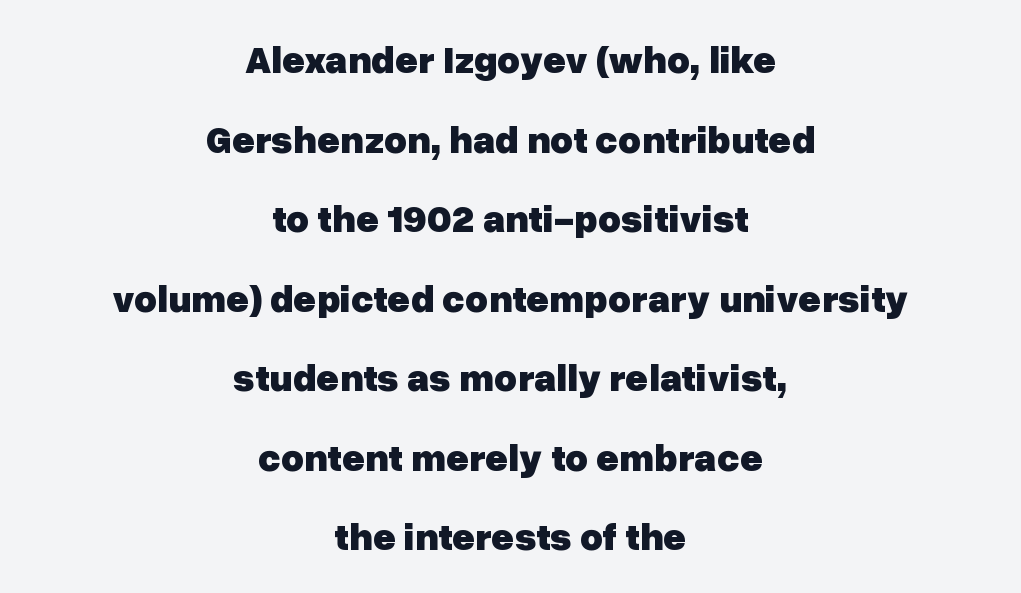
The image shows 39 px heavy sans-serif type, upright; set centered, loose line spacing (2.04x), normal letter spacing, not underlined; low stroke contrast and a medium x-height.
